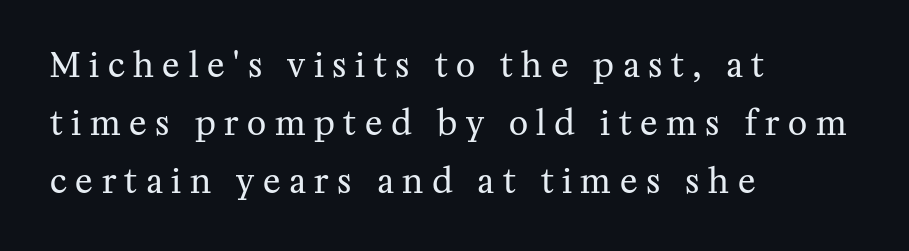
Q: Is the text bold? A: No.
Q: Is the text italic (slanted)? A: No, it is upright.
Q: Is the typeface a serif or a sans-serif typeface? A: Serif.
Q: Is the text underlined? A: No.
Q: How is the paragraph aligned? A: Left-aligned.
Q: Is the spacing between letters normal or unusually wide? A: Unusually wide.
Q: Width (condensed, normal, or wide)? A: Normal.
Q: Stroke contrast? A: Medium.
Q: x-height? A: Medium.
Q: Monospaced? A: No.
